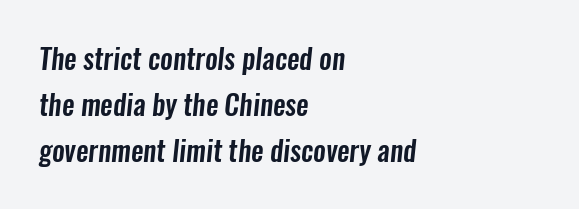
{"serif": "no", "width": "condensed", "stroke_contrast": "low", "x_height": "medium", "monospaced": "no", "underline": "no", "align": "left", "line_spacing": "normal", "line_spacing_ratio": 1.64, "letter_spacing": "normal", "letter_spacing_em": 0.0, "glyph_px": 28}
